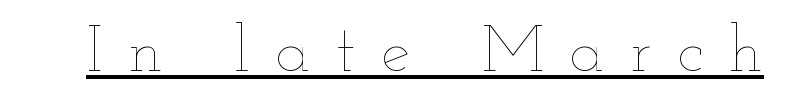
{"italic": "no", "bold": "no", "weight": "thin", "width": "wide", "stroke_contrast": "low", "x_height": "small", "monospaced": "no", "underline": "yes", "letter_spacing": "wide", "letter_spacing_em": 0.4, "glyph_px": 65}
